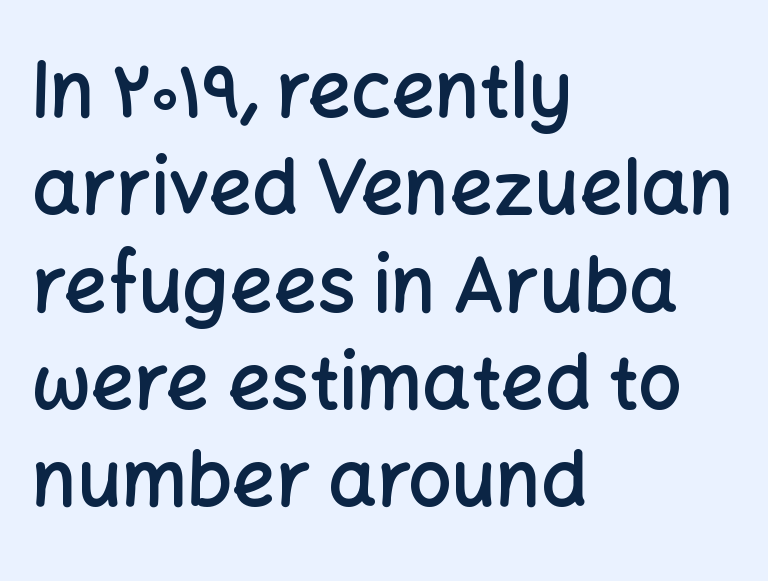
Q: Is the text bold? A: Semi-bold.
Q: Is the text italic (slanted)? A: No, it is upright.
Q: Is the typeface a serif or a sans-serif typeface? A: Sans-serif.
Q: Is the text underlined? A: No.
Q: How is the paragraph aligned? A: Left-aligned.
Q: Is the spacing between letters normal or unusually wide? A: Normal.
Q: Is the spacing between lines tight, normal or loose? A: Normal.
Q: Width (condensed, normal, or wide)? A: Normal.
Q: Stroke contrast? A: Low.
Q: x-height? A: Medium.
Q: Monospaced? A: No.
